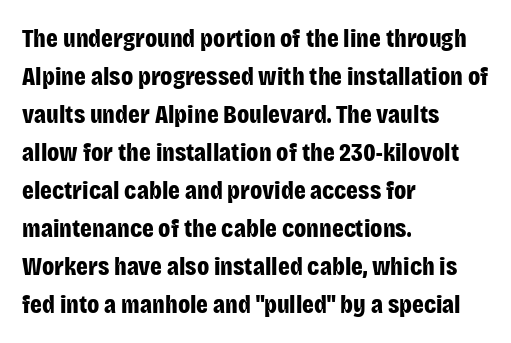
Q: Is the text bold? A: Yes.
Q: Is the text italic (slanted)? A: No, it is upright.
Q: Is the text underlined? A: No.
Q: How is the paragraph aligned? A: Left-aligned.
Q: Is the spacing between letters normal or unusually wide? A: Normal.
Q: Is the spacing between lines tight, normal or loose? A: Normal.
